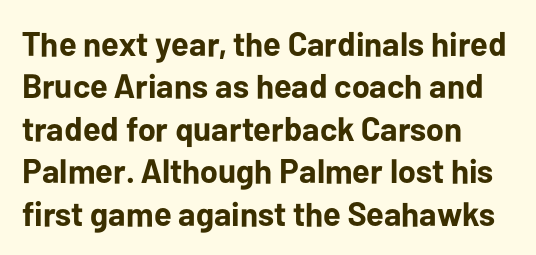
Q: Is the text bold? A: Yes.
Q: Is the text italic (slanted)? A: No, it is upright.
Q: Is the typeface a serif or a sans-serif typeface? A: Sans-serif.
Q: Is the text underlined? A: No.
Q: How is the paragraph aligned? A: Left-aligned.
Q: Is the spacing between letters normal or unusually wide? A: Normal.
Q: Is the spacing between lines tight, normal or loose? A: Normal.
Q: Width (condensed, normal, or wide)? A: Normal.
Q: Stroke contrast? A: Low.
Q: x-height? A: Medium.
Q: Monospaced? A: No.
